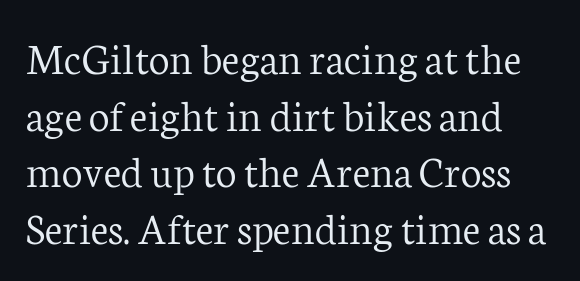
Do the letters lean? They stand straight. The letters look calm and open, with moderate or lighter stems. Check under the words: just untouched page. Spacing verdict: proportional, widths tailored to each character. These lines keep a tight, regular rhythm from letter to letter. What kind of face is this? One with serifs.
